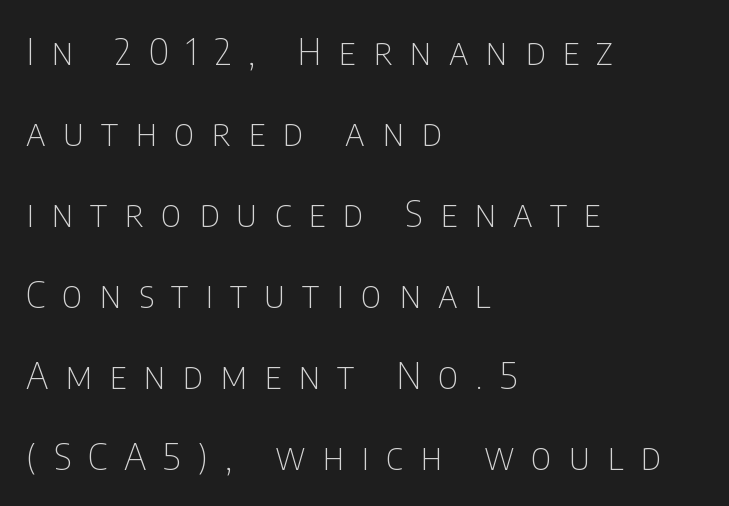
Q: Is the text bold? A: No.
Q: Is the text italic (slanted)? A: No, it is upright.
Q: Is the typeface a serif or a sans-serif typeface? A: Sans-serif.
Q: Is the text underlined? A: No.
Q: How is the paragraph aligned? A: Left-aligned.
Q: Is the spacing between letters normal or unusually wide? A: Unusually wide.
Q: Is the spacing between lines tight, normal or loose? A: Loose.
Q: Width (condensed, normal, or wide)? A: Condensed.
Q: Stroke contrast? A: Low.
Q: x-height? A: Large.
Q: Monospaced? A: No.
